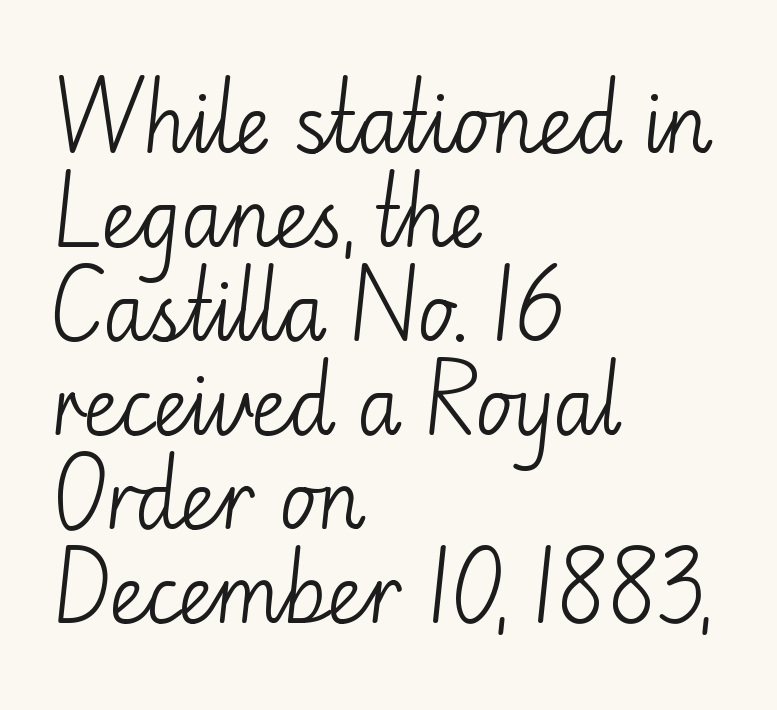
The image shows 77 px light sans-serif type; set left-aligned, line spacing 1.22x, normal letter spacing, not underlined; low stroke contrast and a small x-height.
